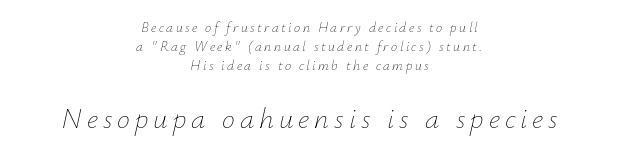
The image shows 29 px thin type, italic (leaning right); set centered, normal line spacing (1.36x), not underlined; the second (bottom) block is 2.07x larger; low stroke contrast and a small x-height.
